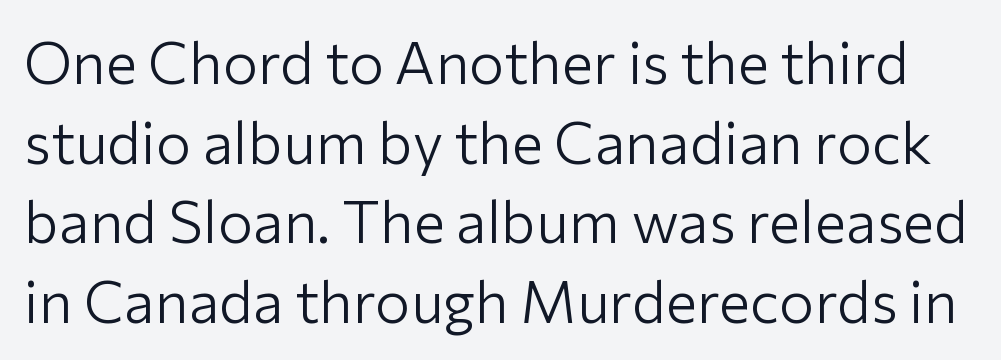
{"serif": "no", "italic": "no", "bold": "no", "weight": "light", "width": "normal", "stroke_contrast": "low", "x_height": "medium", "monospaced": "no", "underline": "no", "line_spacing": "normal", "line_spacing_ratio": 1.35, "letter_spacing": "normal", "letter_spacing_em": 0.0, "glyph_px": 59}
